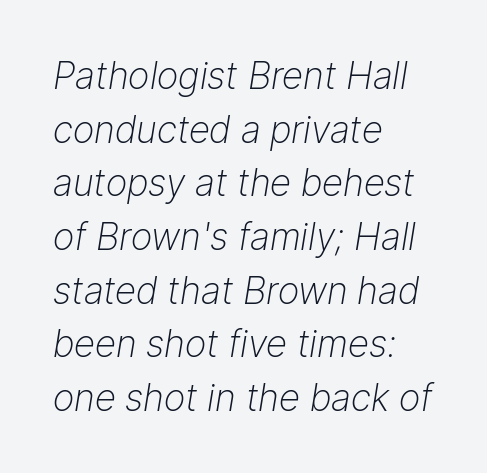
Leftover space on each line is placed entirely after the last word. The tracking reads as untouched default to a designer's eye. Honestly, there is no underline to notice here at all. Do the characters align in a grid? No, the font is proportional.
